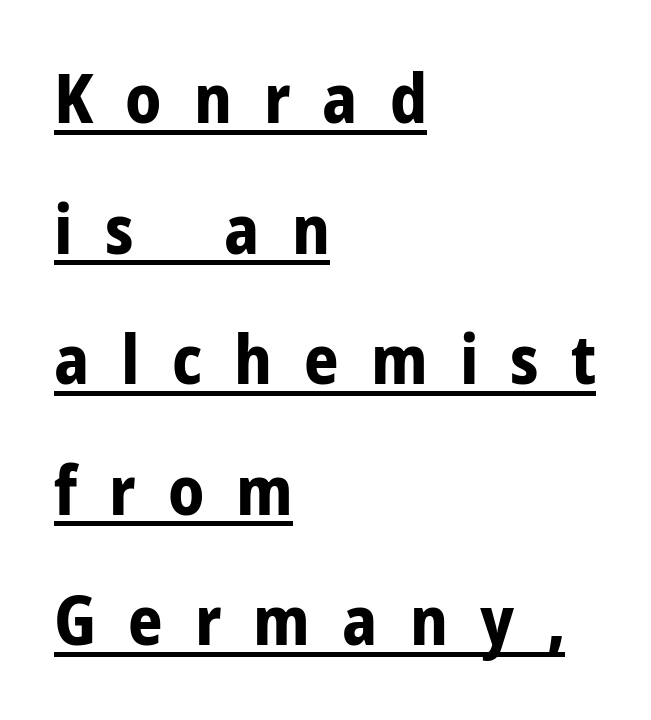
Q: Is the text bold? A: Yes.
Q: Is the text italic (slanted)? A: No, it is upright.
Q: Is the typeface a serif or a sans-serif typeface? A: Sans-serif.
Q: Is the text underlined? A: Yes.
Q: How is the paragraph aligned? A: Left-aligned.
Q: Is the spacing between letters normal or unusually wide? A: Unusually wide.
Q: Is the spacing between lines tight, normal or loose? A: Loose.
Q: Width (condensed, normal, or wide)? A: Normal.
Q: Stroke contrast? A: Low.
Q: x-height? A: Medium.
Q: Monospaced? A: No.
